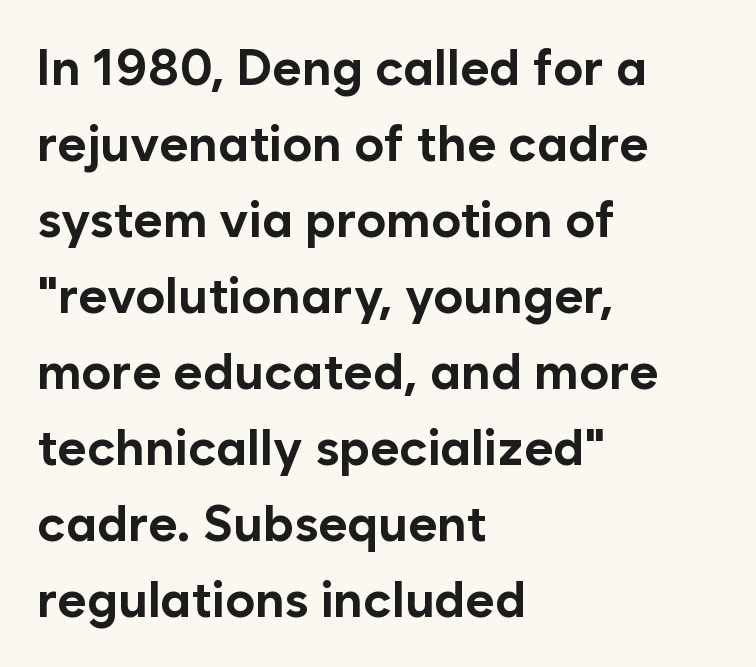
{"serif": "no", "italic": "no", "bold": "yes", "weight": "bold", "width": "normal", "stroke_contrast": "low", "x_height": "medium", "monospaced": "no", "underline": "no", "align": "left", "line_spacing": "normal", "line_spacing_ratio": 1.52, "letter_spacing": "normal", "letter_spacing_em": 0.0, "glyph_px": 50}
